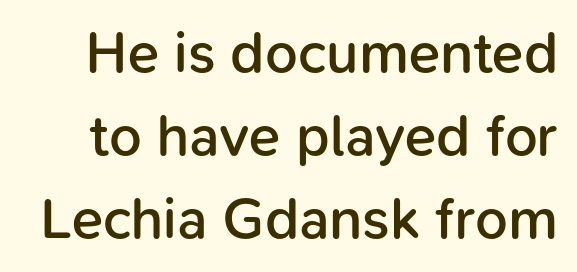
{"serif": "no", "italic": "no", "bold": "semi", "weight": "semibold", "width": "normal", "stroke_contrast": "low", "x_height": "medium", "monospaced": "no", "underline": "no", "line_spacing": "normal", "line_spacing_ratio": 1.43, "letter_spacing": "normal", "letter_spacing_em": 0.0, "glyph_px": 58}
